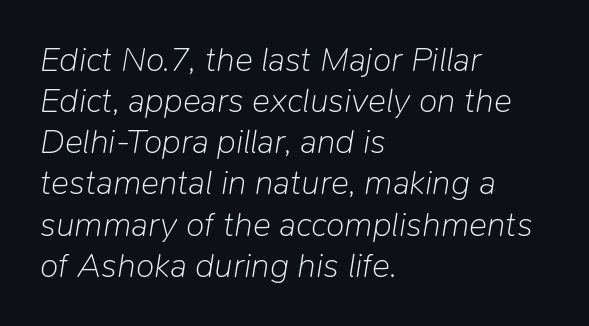
{"italic": "yes", "lean": "right", "slant_degrees": 9, "bold": "no", "weight": "light", "width": "normal", "stroke_contrast": "low", "x_height": "medium", "monospaced": "no", "underline": "no", "align": "left", "line_spacing_ratio": 1.21, "letter_spacing": "normal", "letter_spacing_em": 0.0, "glyph_px": 34}
